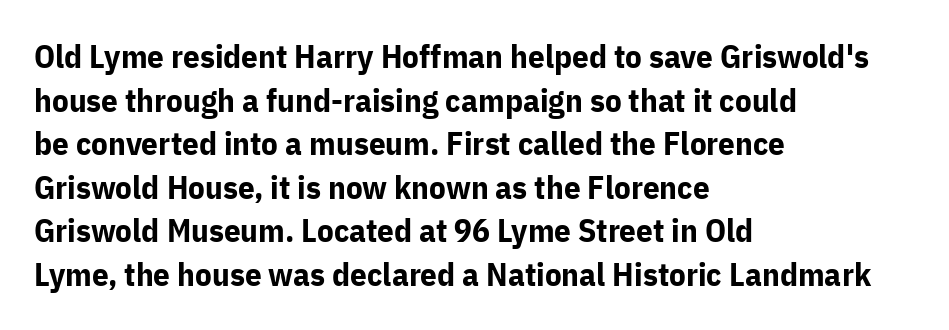
{"serif": "no", "italic": "no", "bold": "yes", "weight": "bold", "width": "normal", "stroke_contrast": "low", "x_height": "medium", "monospaced": "no", "underline": "no", "align": "left", "line_spacing": "normal", "line_spacing_ratio": 1.32, "letter_spacing": "normal", "letter_spacing_em": 0.0, "glyph_px": 33}
